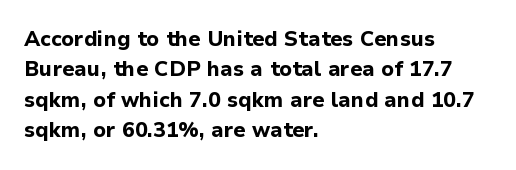
The image shows 21 px bold type, upright; set left-aligned, normal line spacing (1.45x), normal letter spacing, not underlined.
